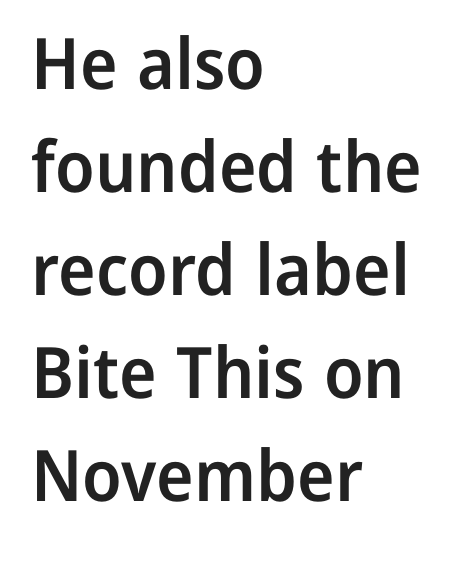
{"serif": "no", "italic": "no", "bold": "semi", "weight": "semibold", "width": "normal", "stroke_contrast": "low", "x_height": "medium", "monospaced": "no", "underline": "no", "align": "left", "line_spacing": "normal", "line_spacing_ratio": 1.45, "letter_spacing": "normal", "letter_spacing_em": 0.0, "glyph_px": 71}
